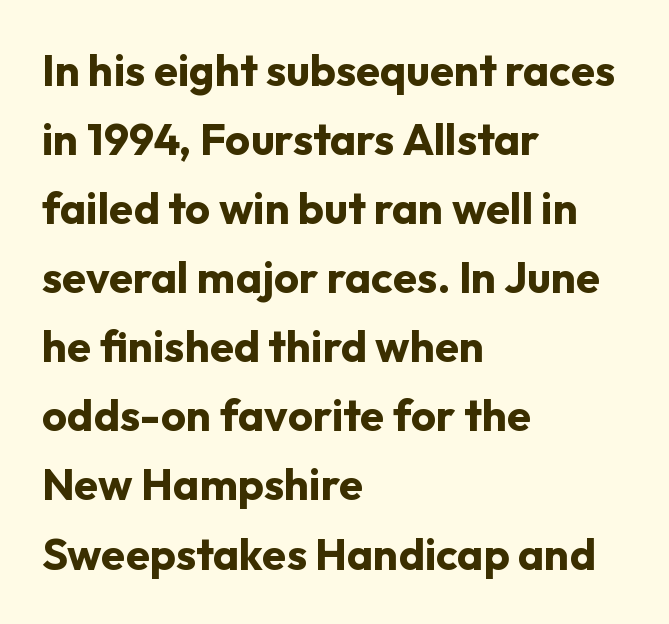
Is there much room between lines? A standard amount, neither cramped nor airy. Grotesque or geometric, the face here clearly has no serifs. The letters advance in unequal steps, a hallmark of proportional type. The paragraph has a hard left edge and a soft right edge. The passage shown is not underscored anywhere.
